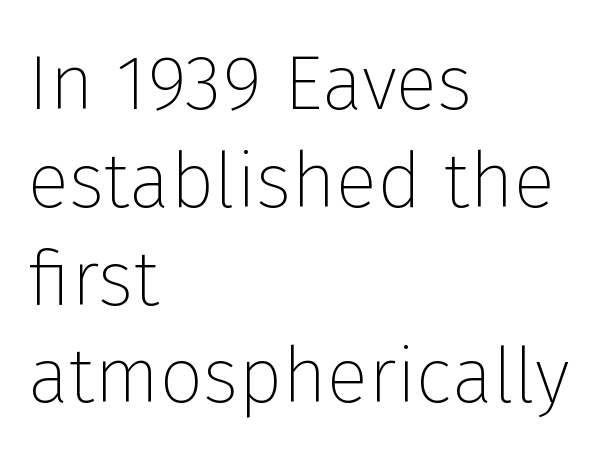
{"serif": "no", "italic": "no", "bold": "no", "weight": "thin", "width": "normal", "stroke_contrast": "low", "x_height": "medium", "monospaced": "no", "underline": "no", "align": "left", "line_spacing": "normal", "line_spacing_ratio": 1.27, "letter_spacing": "normal", "letter_spacing_em": 0.0, "glyph_px": 77}
